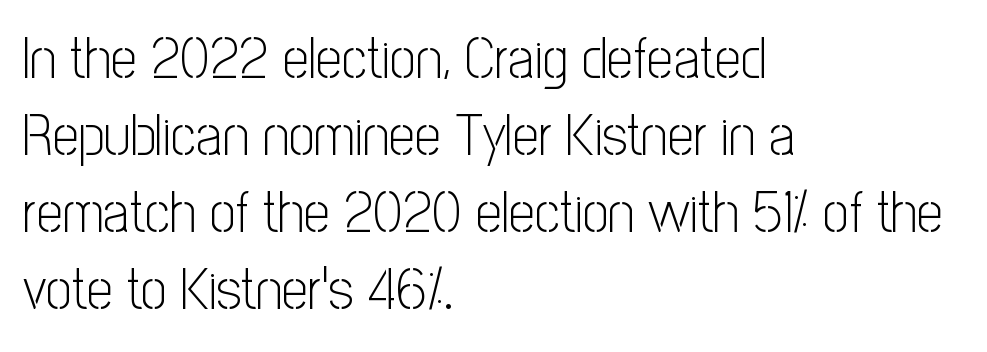
{"serif": "no", "italic": "no", "bold": "no", "weight": "light", "width": "condensed", "stroke_contrast": "low", "x_height": "medium", "monospaced": "no", "underline": "no", "align": "left", "line_spacing": "normal", "line_spacing_ratio": 1.33, "letter_spacing": "normal", "letter_spacing_em": 0.0, "glyph_px": 58}
